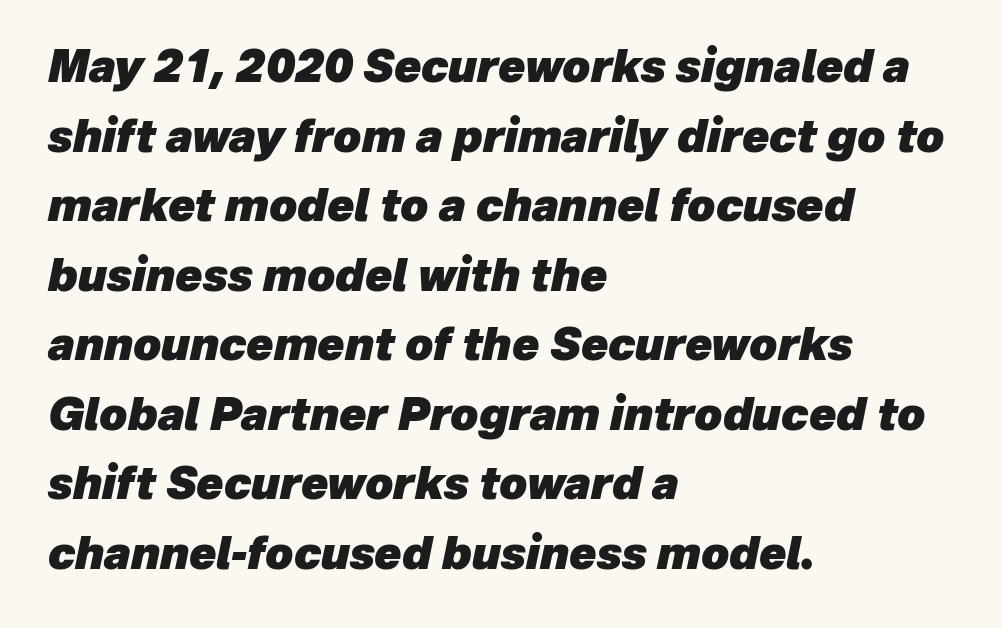
Do the characters align in a grid? No, the font is proportional. Honestly, the row spacing looks completely unremarkable. The glyphs look as if they've been sheared to an angle. Underlining? Definitely not there. Stroke thickness is high; the sample reads as a true bold.
